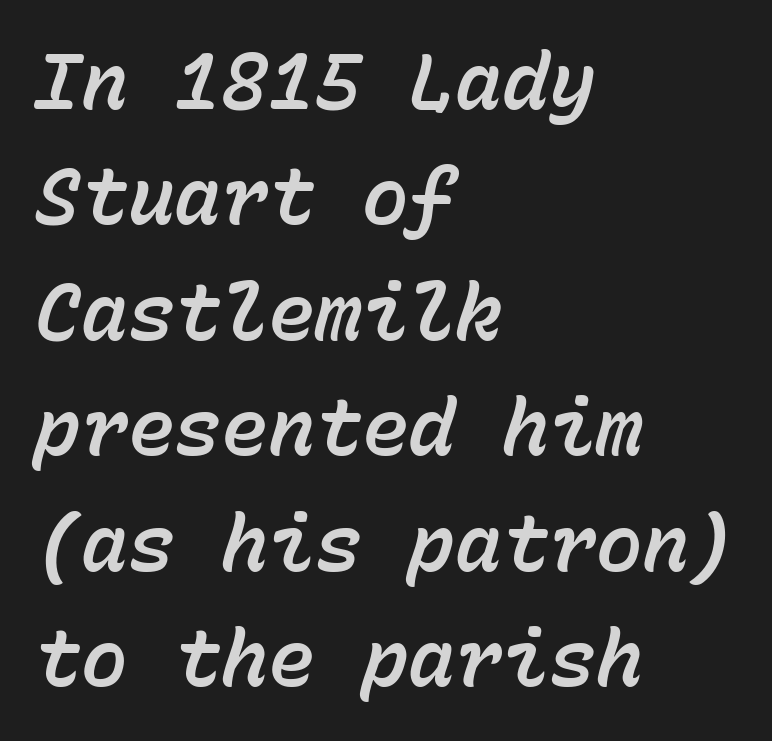
Notice how the stems are inclined rather than vertical — that's the hallmark of italics. Descender tails drop into unmarked territory. This block has exactly the height ordinary leading produces. Is the block centered? No — it sits flush against the left margin.
